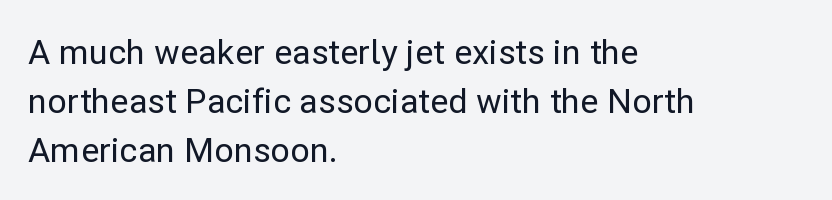
{"serif": "no", "italic": "no", "width": "normal", "stroke_contrast": "low", "x_height": "medium", "monospaced": "no", "underline": "no", "align": "left", "line_spacing": "normal", "line_spacing_ratio": 1.44, "letter_spacing": "normal", "letter_spacing_em": 0.0, "glyph_px": 34}
